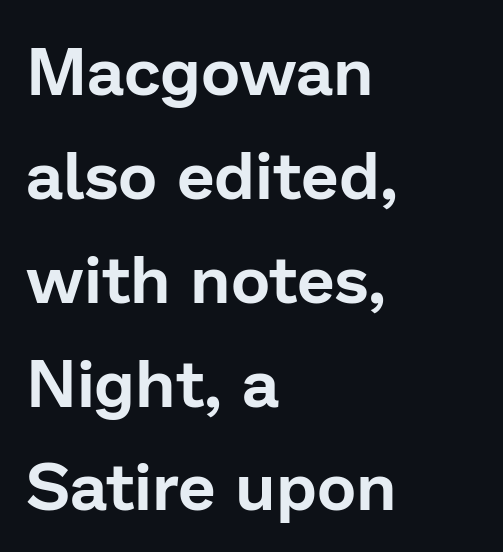
The image shows 67 px sans-serif type, upright; set left-aligned, normal line spacing (1.55x), normal letter spacing, not underlined; low stroke contrast and a medium x-height.
